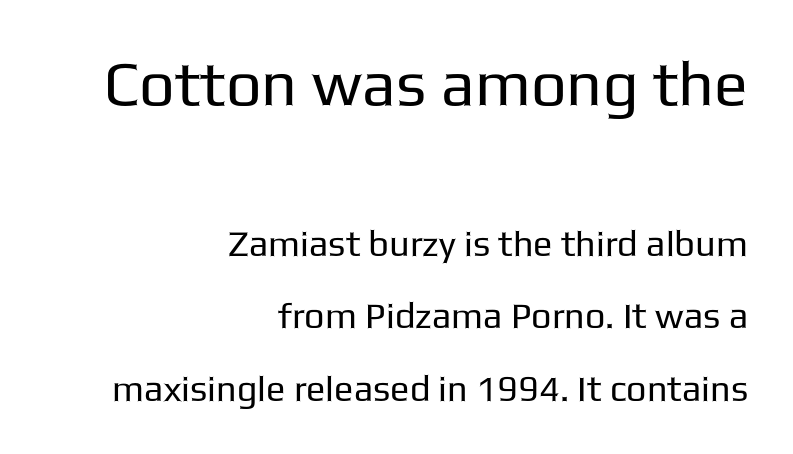
Q: Is the text bold? A: No.
Q: Is the text italic (slanted)? A: No, it is upright.
Q: Is the typeface a serif or a sans-serif typeface? A: Sans-serif.
Q: Is the text underlined? A: No.
Q: How is the paragraph aligned? A: Right-aligned.
Q: Is the spacing between letters normal or unusually wide? A: Normal.
Q: Is the spacing between lines tight, normal or loose? A: Loose.
Q: Which block of text is set in a larger size, the first (top) or the second (bottom)? A: The first (top) one.
Q: Width (condensed, normal, or wide)? A: Normal.
Q: Stroke contrast? A: Low.
Q: x-height? A: Medium.
Q: Monospaced? A: No.
